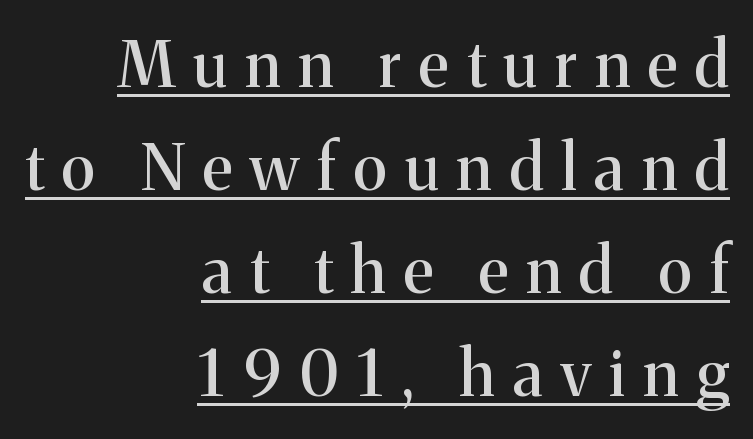
Students, observe: this is what conventionally led text looks like. The specimen includes a rule beneath the text block's lines. Is this a sans? No — the strokes have serifs. A typesetter would call this proportional, since set widths differ per character. The line texture is sparse and dotted thanks to wide tracking. Teacher's note: observe the even right margin — that is flush-right alignment.
